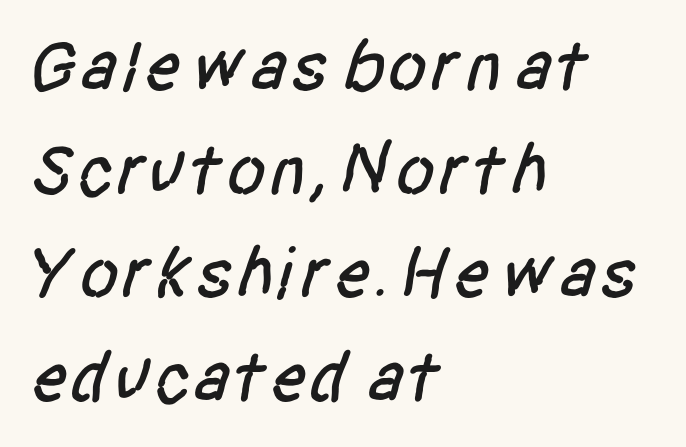
Tracking value appears to be zero — textbook default spacing. The block of text has a typical density, with ordinary space between rows. No word sits above an underline. This sample has the flowing, uneven cadence of proportional lettering. The paragraph has a hard left edge and a soft right edge.
